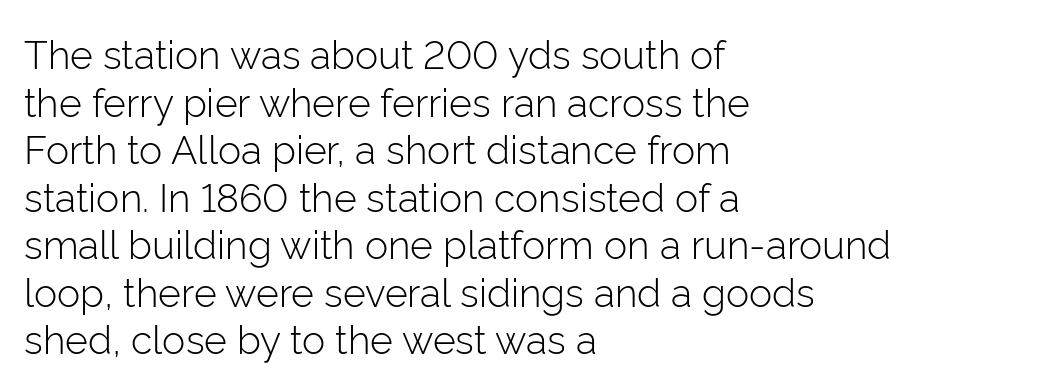
The image shows 39 px light sans-serif type, upright; set left-aligned, line spacing 1.22x, normal letter spacing, not underlined; low stroke contrast and a medium x-height.
